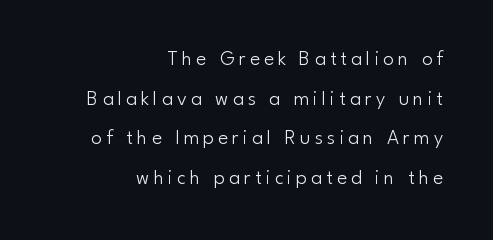
{"italic": "no", "bold": "no", "underline": "no", "align": "right", "line_spacing_ratio": 1.89, "letter_spacing": "wide", "letter_spacing_em": 0.2, "glyph_px": 21}
